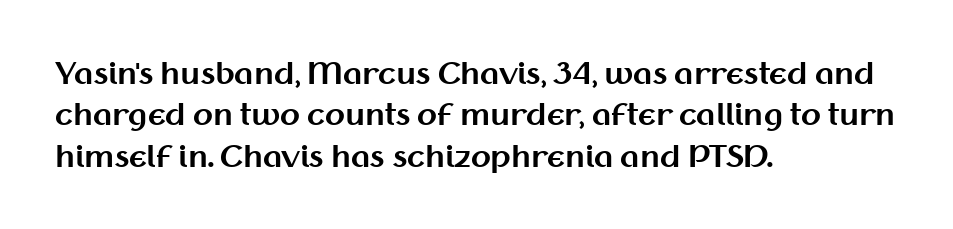
{"serif": "no", "italic": "no", "bold": "yes", "weight": "bold", "width": "normal", "stroke_contrast": "medium", "x_height": "medium", "monospaced": "no", "underline": "no", "align": "left", "line_spacing": "normal", "line_spacing_ratio": 1.43, "letter_spacing": "normal", "letter_spacing_em": 0.0, "glyph_px": 29}
